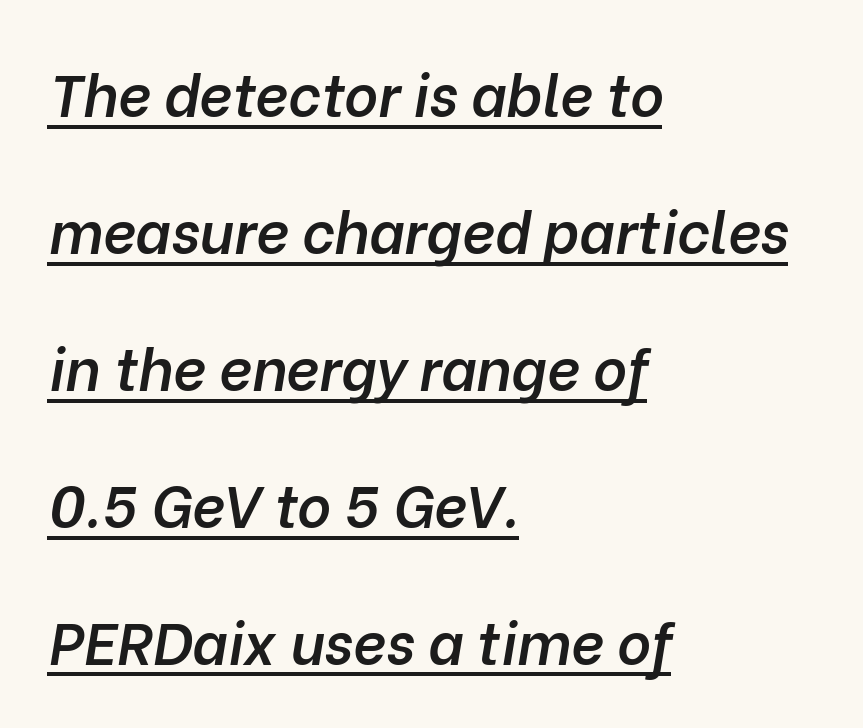
Every letter is mildly thick-stroked: semibold rather than bold. Horizontal bands of white between lines are thick stripes. Students, note that the glyphs here touch the page at normal intervals. The font's italic variant was chosen for this text. The rendering uses natural spacing where letterforms have individual widths. Does a line run under the words? Yes, clearly.
